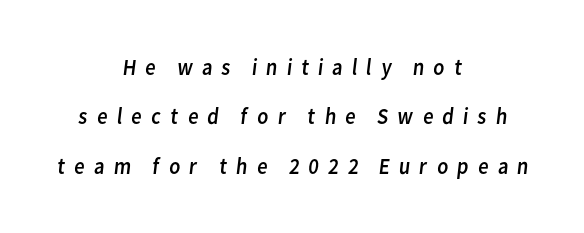
The image shows 23 px text type; set centered, loose line spacing (2.15x), unusually wide letter spacing (+0.36 em), not underlined.
